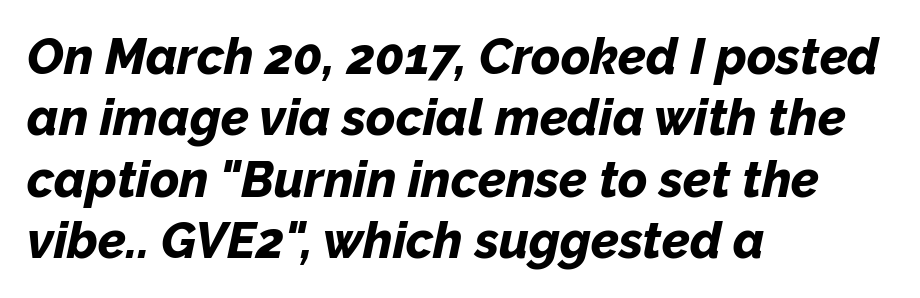
The image shows 50 px bold type, italic (leaning right); set left-aligned, line spacing 1.23x, normal letter spacing, not underlined; low stroke contrast and a medium x-height.
